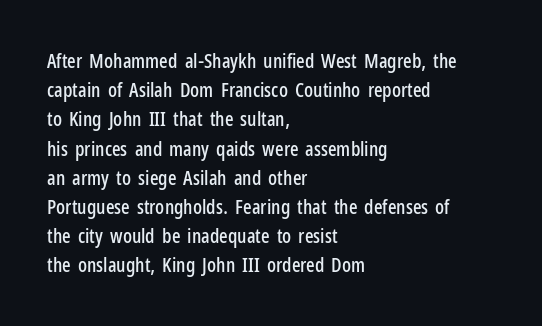
A bare baseline throughout the passage. Tracking value appears to be zero — textbook default spacing. The lettering holds an erect, upright posture throughout. The lines in this sample share a left origin and differ only in where they stop.
